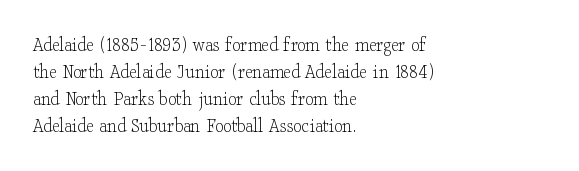
These lines keep a tight, regular rhythm from letter to letter. The rows are spaced the way most documents space them. Nothing heavy about these letters — not bold at all. A roman cut, with each character standing at attention. Check under the words: just untouched page. All the whitespace from short lines collects on the right.
